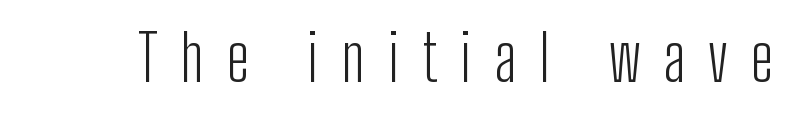
The baseline area is clear. The letters are spread apart with noticeably loose tracking. Rendered with straight, roman letterforms. Is this a fixed-width face? No — the glyphs have proportional, varying widths. The characters display no serif detailing; their extremities are plain. Unbolded letterforms with no extra heft.
